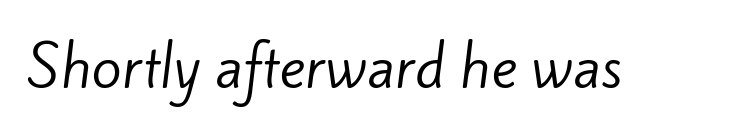
The image shows 55 px regular-weight sans-serif type; set normal letter spacing, not underlined; low stroke contrast and a small x-height.
